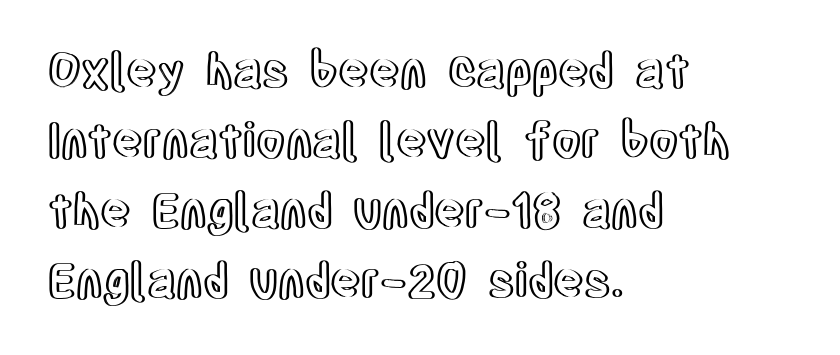
You could not count columns in this text — the font is proportionally spaced. Style check: upright. Left-aligned paragraph, ragged on the right. The line-height multiplier appears to be the usual default. Decoration check: the copy has no underline. The line texture is even and compact thanks to regular tracking.
